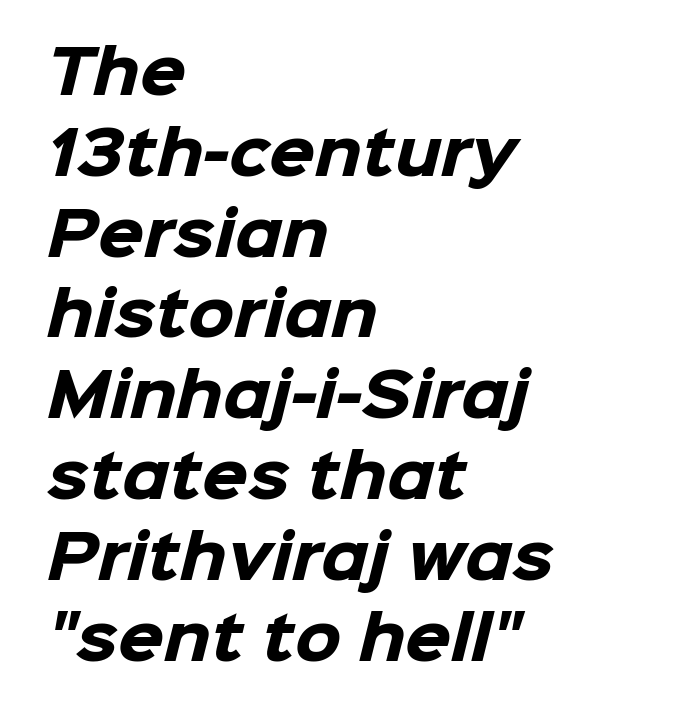
The rendering anchors every line to the left-hand side. A full-strength bold gives these letters their thick strokes. This sample has the flowing, uneven cadence of proportional lettering. The type family on display is of the sans-serif kind. The line-height multiplier appears to be the usual default. The line texture is even and compact thanks to regular tracking.
